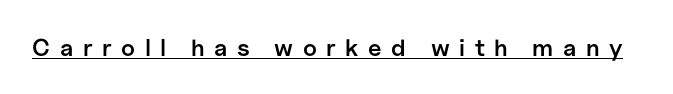
Typographic density is moderately raised because the face is semibold. Here the glyphs are tracked loosely, breaking word shapes into spaced letters. The lettering is marked with a stroke running underneath it. It's the straight-up-and-down kind of type.
